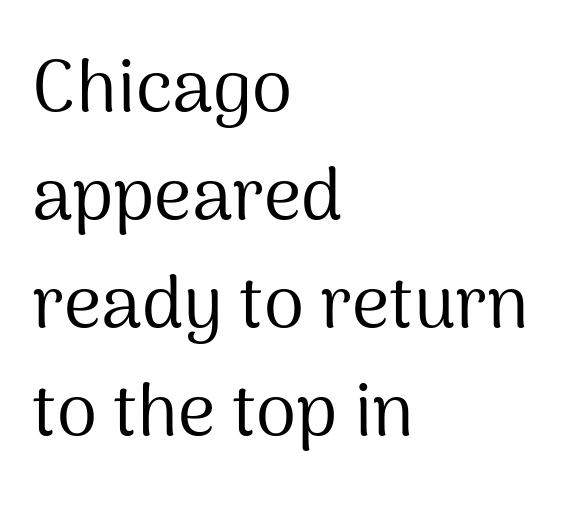
The image shows 73 px regular-weight sans-serif type, upright; set left-aligned, normal line spacing (1.48x), normal letter spacing, not underlined; medium stroke contrast and a medium x-height.
